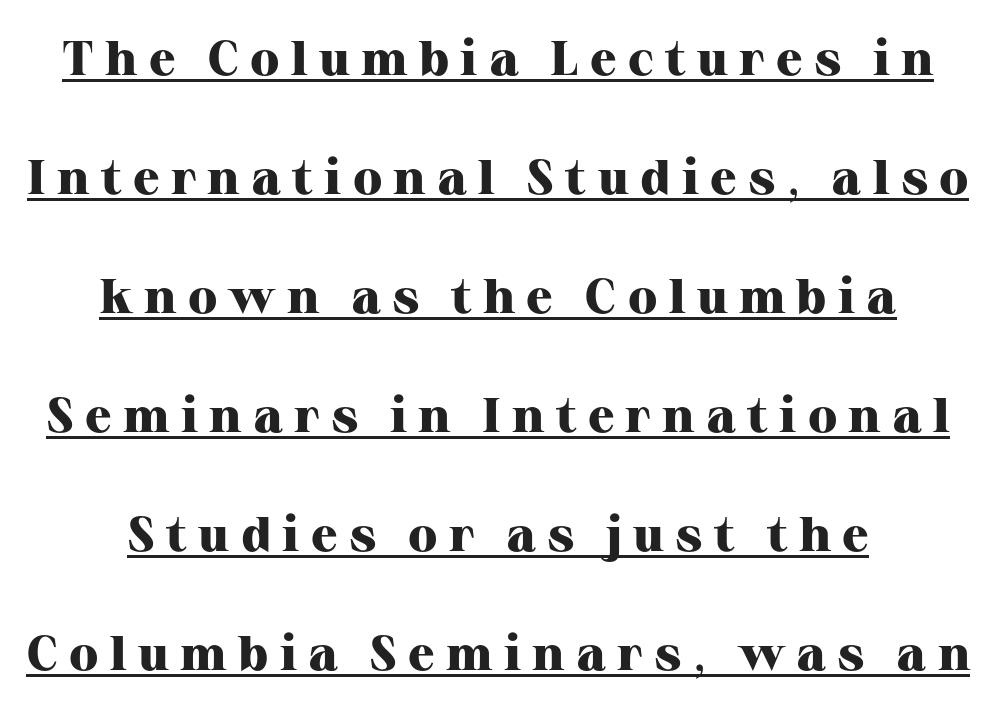
The image shows 49 px heavy serif type, upright; set centered, loose line spacing (2.43x), unusually wide letter spacing (+0.23 em), underlined; high stroke contrast and a medium x-height.
